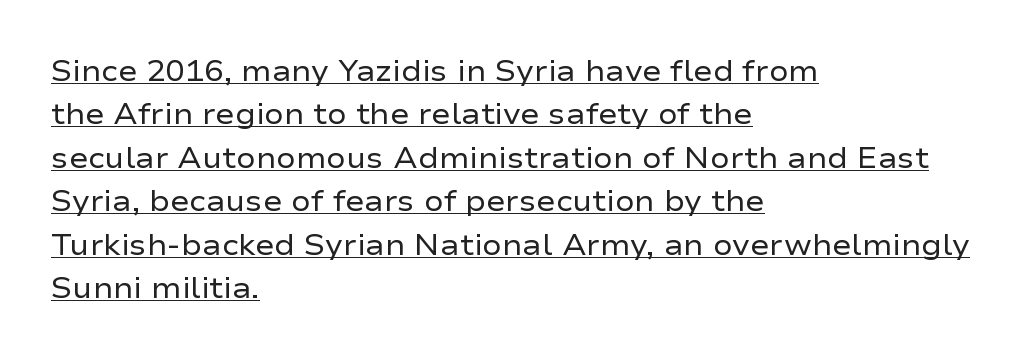
The image shows 29 px regular-weight, wide sans-serif type, upright; set left-aligned, normal line spacing (1.5x), normal letter spacing, underlined; low stroke contrast and a medium x-height.
